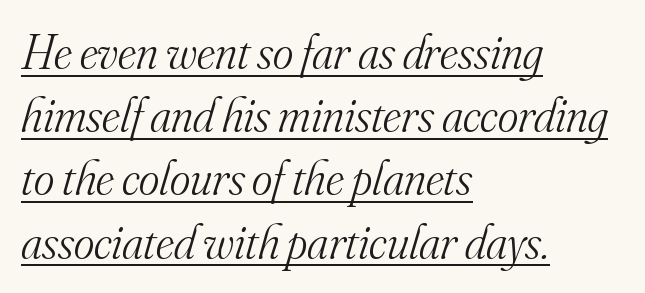
Q: Is the text bold? A: No.
Q: Is the text italic (slanted)? A: Yes, it leans right by about 16 degrees.
Q: Is the typeface a serif or a sans-serif typeface? A: Serif.
Q: Is the text underlined? A: Yes.
Q: How is the paragraph aligned? A: Left-aligned.
Q: Is the spacing between letters normal or unusually wide? A: Normal.
Q: Is the spacing between lines tight, normal or loose? A: Normal.
Q: Width (condensed, normal, or wide)? A: Normal.
Q: Stroke contrast? A: Medium.
Q: x-height? A: Small.
Q: Monospaced? A: No.
